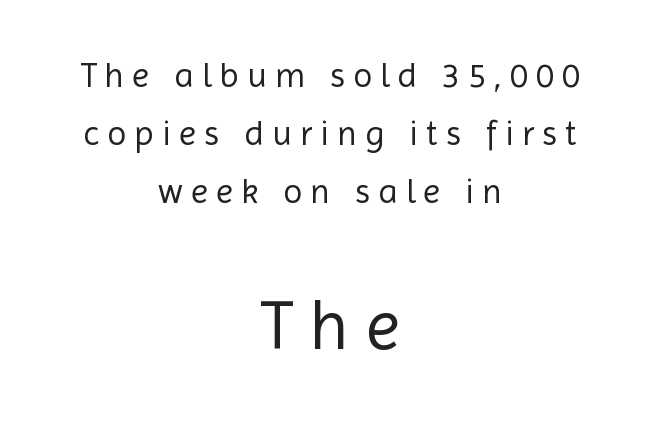
{"serif": "no", "italic": "no", "bold": "no", "weight": "regular", "width": "normal", "x_height": "medium", "monospaced": "no", "underline": "no", "align": "center", "line_spacing": "normal", "line_spacing_ratio": 1.66, "letter_spacing": "wide", "letter_spacing_em": 0.23, "larger_block": "second", "size_ratio": 2.0, "glyph_px": 70}
